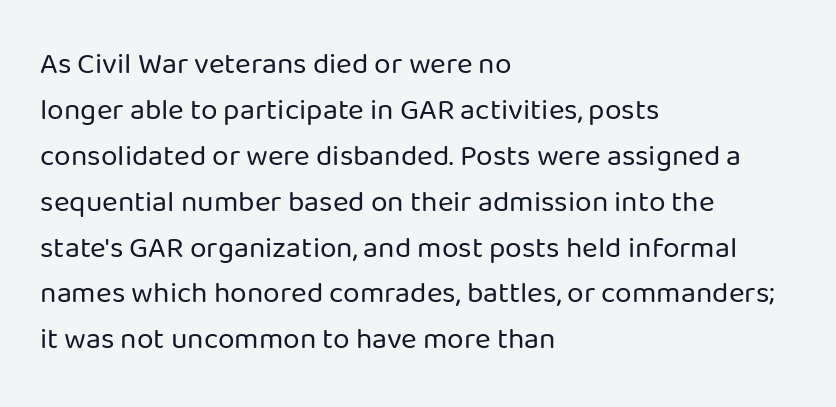
Q: Is the text bold? A: No.
Q: Is the text italic (slanted)? A: No, it is upright.
Q: Is the typeface a serif or a sans-serif typeface? A: Sans-serif.
Q: Is the text underlined? A: No.
Q: How is the paragraph aligned? A: Left-aligned.
Q: Is the spacing between letters normal or unusually wide? A: Normal.
Q: Is the spacing between lines tight, normal or loose? A: Normal.
Q: Width (condensed, normal, or wide)? A: Normal.
Q: Stroke contrast? A: Low.
Q: x-height? A: Medium.
Q: Monospaced? A: No.
